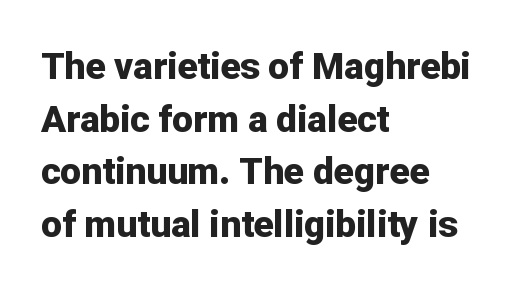
The image shows 37 px bold sans-serif type, upright; set left-aligned, normal line spacing (1.42x), normal letter spacing, not underlined; low stroke contrast and a medium x-height.
